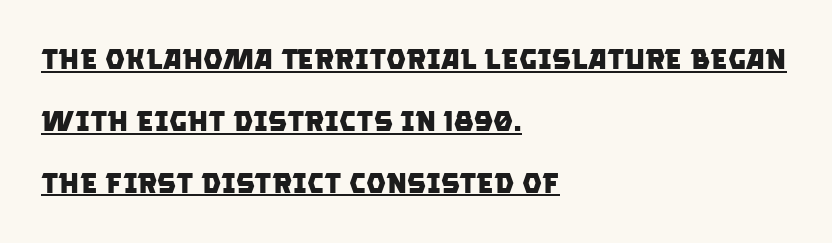
Horizontally, the lines are justified to the leading edge only. The line texture is even and compact thanks to regular tracking. Is the type bold? Yes — the strokes are clearly thick and heavy. Does a line run under the words? Yes, clearly.
